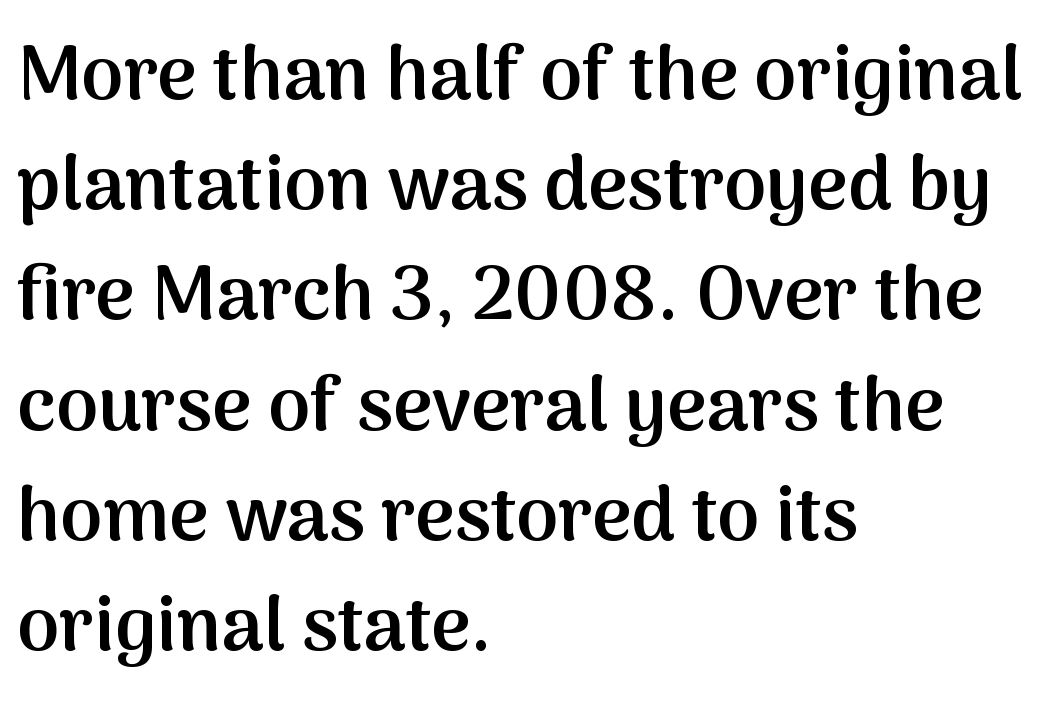
Q: Is the text bold? A: Semi-bold.
Q: Is the text italic (slanted)? A: No, it is upright.
Q: Is the typeface a serif or a sans-serif typeface? A: Sans-serif.
Q: Is the text underlined? A: No.
Q: How is the paragraph aligned? A: Left-aligned.
Q: Is the spacing between letters normal or unusually wide? A: Normal.
Q: Is the spacing between lines tight, normal or loose? A: Normal.
Q: Width (condensed, normal, or wide)? A: Normal.
Q: Stroke contrast? A: Medium.
Q: x-height? A: Medium.
Q: Monospaced? A: No.
